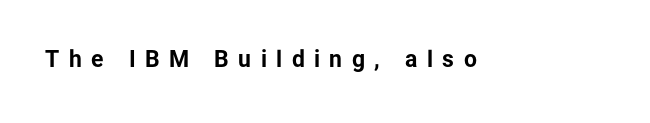
The image shows 23 px bold type, upright; set unusually wide letter spacing (+0.41 em), not underlined.
